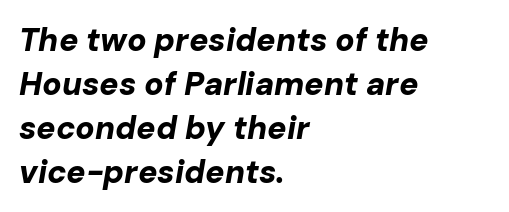
The image shows 32 px bold type, italic (leaning right); set left-aligned, normal line spacing (1.37x), normal letter spacing, not underlined; low stroke contrast and a medium x-height.
